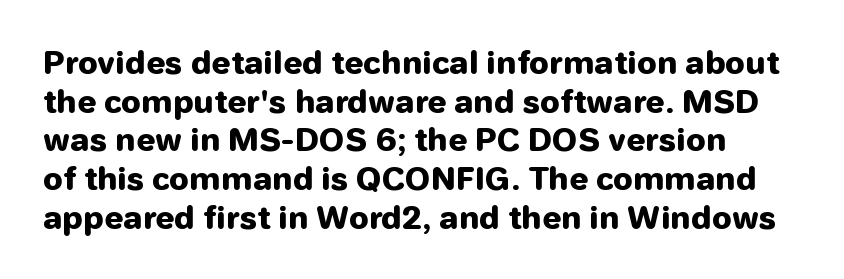
Q: Is the text bold? A: Yes.
Q: Is the text italic (slanted)? A: No, it is upright.
Q: Is the typeface a serif or a sans-serif typeface? A: Sans-serif.
Q: Is the text underlined? A: No.
Q: Is the spacing between letters normal or unusually wide? A: Normal.
Q: Is the spacing between lines tight, normal or loose? A: Normal.
Q: Width (condensed, normal, or wide)? A: Normal.
Q: Stroke contrast? A: Low.
Q: x-height? A: Medium.
Q: Monospaced? A: No.
